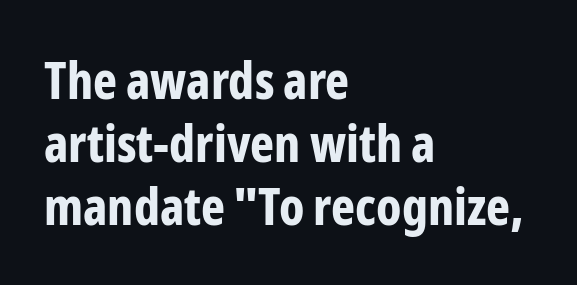
Q: Is the text bold? A: Yes.
Q: Is the text italic (slanted)? A: No, it is upright.
Q: Is the typeface a serif or a sans-serif typeface? A: Sans-serif.
Q: Is the text underlined? A: No.
Q: How is the paragraph aligned? A: Left-aligned.
Q: Is the spacing between letters normal or unusually wide? A: Normal.
Q: Width (condensed, normal, or wide)? A: Condensed.
Q: Stroke contrast? A: Low.
Q: x-height? A: Medium.
Q: Monospaced? A: No.
